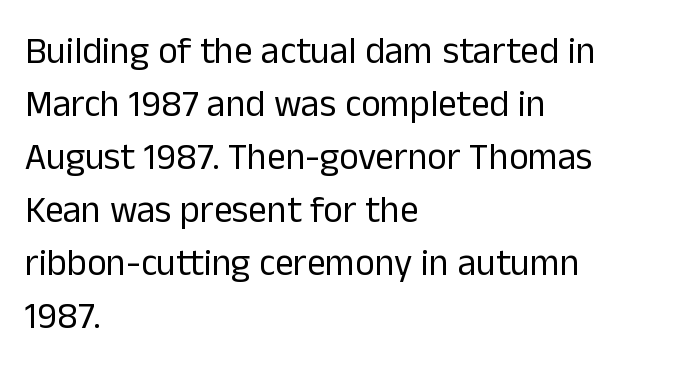
The image shows 37 px regular-weight sans-serif type, upright; set left-aligned, normal line spacing (1.43x), normal letter spacing, not underlined; low stroke contrast and a medium x-height.
